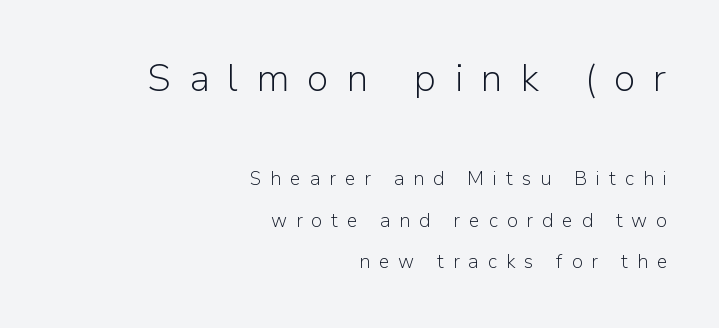
Q: Is the text bold? A: No.
Q: Is the text italic (slanted)? A: No, it is upright.
Q: Is the typeface a serif or a sans-serif typeface? A: Sans-serif.
Q: Is the text underlined? A: No.
Q: How is the paragraph aligned? A: Right-aligned.
Q: Is the spacing between letters normal or unusually wide? A: Unusually wide.
Q: Is the spacing between lines tight, normal or loose? A: Loose.
Q: Which block of text is set in a larger size, the first (top) or the second (bottom)? A: The first (top) one.
Q: Width (condensed, normal, or wide)? A: Normal.
Q: Stroke contrast? A: Low.
Q: x-height? A: Medium.
Q: Monospaced? A: No.
